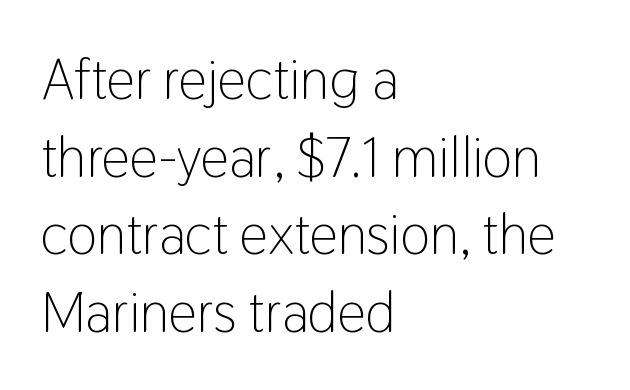
{"serif": "no", "italic": "no", "bold": "no", "weight": "light", "width": "condensed", "stroke_contrast": "low", "x_height": "medium", "monospaced": "no", "underline": "no", "align": "left", "line_spacing": "normal", "line_spacing_ratio": 1.36, "letter_spacing": "normal", "letter_spacing_em": 0.0, "glyph_px": 57}
